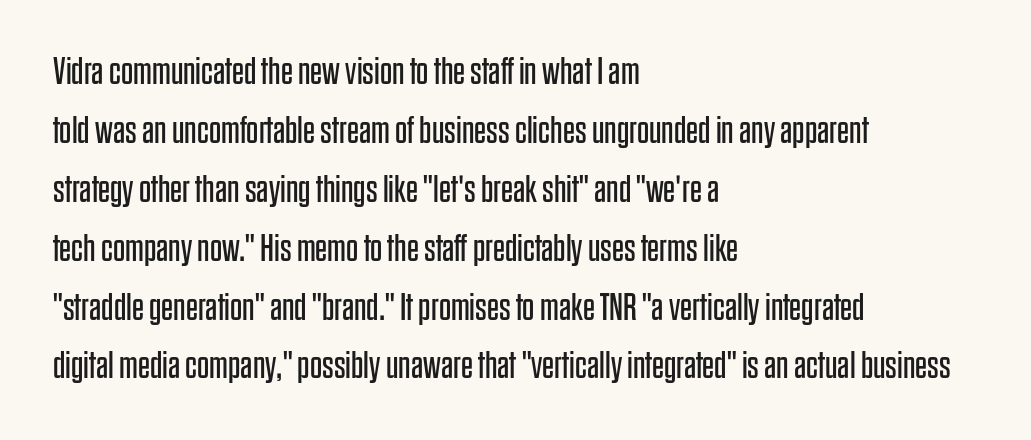
Vertical strokes here are truly vertical. Spacing between characters is what you'd get straight out of the box. One-word summary of the alignment: left. Examine the stroke ends and you'll find no serifs.
